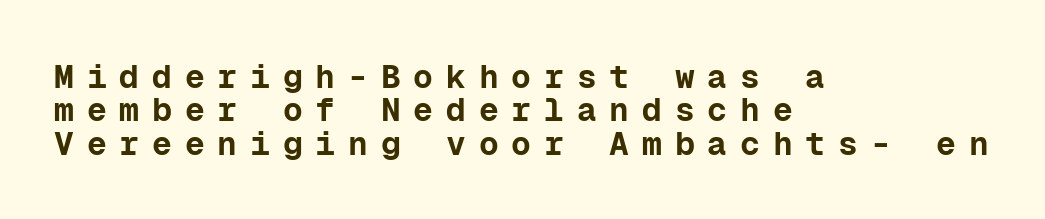
{"serif": "no", "italic": "no", "bold": "yes", "weight": "bold", "width": "normal", "stroke_contrast": "low", "x_height": "medium", "monospaced": "yes", "underline": "no", "align": "left", "line_spacing": "tight", "line_spacing_ratio": 1.01, "letter_spacing": "wide", "letter_spacing_em": 0.39, "glyph_px": 33}
